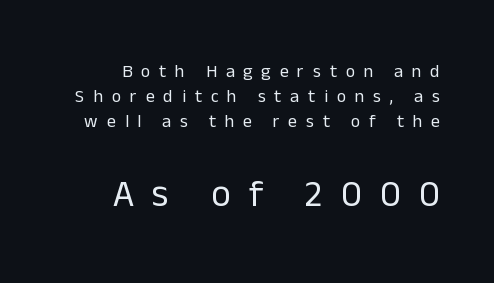
{"serif": "no", "italic": "no", "bold": "no", "weight": "regular", "width": "normal", "stroke_contrast": "low", "x_height": "medium", "monospaced": "no", "underline": "no", "align": "right", "line_spacing": "normal", "line_spacing_ratio": 1.39, "letter_spacing": "wide", "letter_spacing_em": 0.49, "larger_block": "second", "size_ratio": 2.06, "glyph_px": 37}
